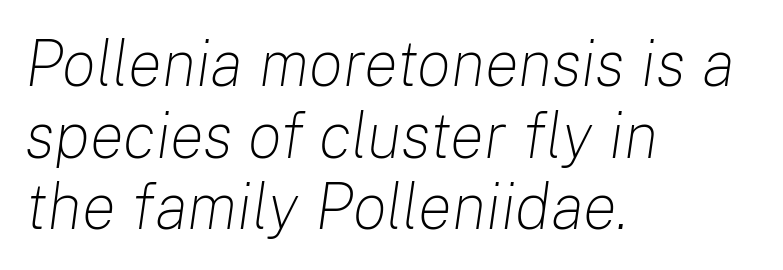
Q: Is the text bold? A: No.
Q: Is the text italic (slanted)? A: Yes, it leans right by about 8 degrees.
Q: Is the text underlined? A: No.
Q: How is the paragraph aligned? A: Left-aligned.
Q: Is the spacing between letters normal or unusually wide? A: Normal.
Q: Is the spacing between lines tight, normal or loose? A: Tight.
Q: Width (condensed, normal, or wide)? A: Normal.
Q: Stroke contrast? A: Low.
Q: x-height? A: Medium.
Q: Monospaced? A: No.
